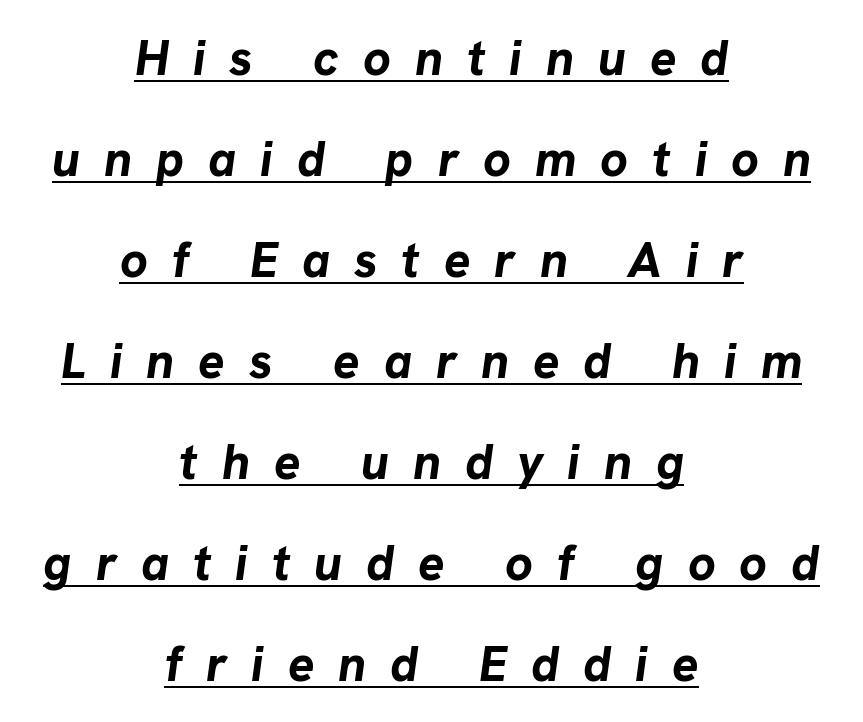
Q: Is the text bold? A: Yes.
Q: Is the text italic (slanted)? A: Yes, it leans right by about 8 degrees.
Q: Is the text underlined? A: Yes.
Q: How is the paragraph aligned? A: Centered.
Q: Is the spacing between letters normal or unusually wide? A: Unusually wide.
Q: Is the spacing between lines tight, normal or loose? A: Loose.
Q: Width (condensed, normal, or wide)? A: Normal.
Q: Stroke contrast? A: Low.
Q: x-height? A: Medium.
Q: Monospaced? A: No.
